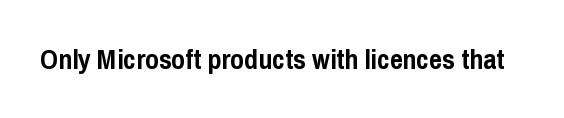
Q: Is the text bold? A: Yes.
Q: Is the text italic (slanted)? A: No, it is upright.
Q: Is the typeface a serif or a sans-serif typeface? A: Sans-serif.
Q: Is the text underlined? A: No.
Q: Is the spacing between letters normal or unusually wide? A: Normal.
Q: Width (condensed, normal, or wide)? A: Condensed.
Q: Stroke contrast? A: Low.
Q: x-height? A: Medium.
Q: Monospaced? A: No.
